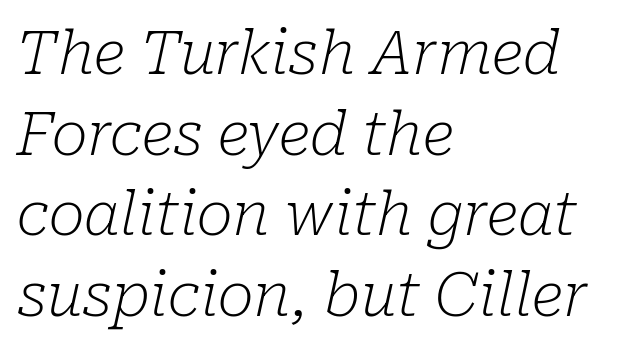
{"serif": "yes", "italic": "yes", "lean": "right", "slant_degrees": 10, "bold": "no", "weight": "light", "width": "normal", "stroke_contrast": "low", "x_height": "medium", "monospaced": "no", "underline": "no", "align": "left", "line_spacing": "normal", "line_spacing_ratio": 1.32, "letter_spacing": "normal", "letter_spacing_em": 0.0, "glyph_px": 61}
